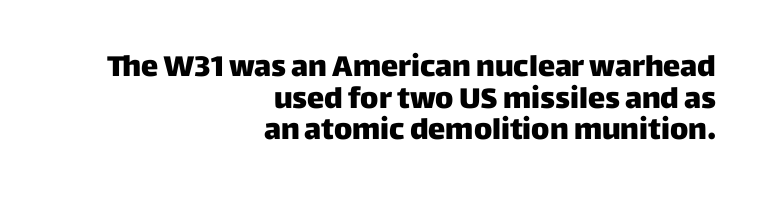
{"serif": "no", "italic": "no", "bold": "yes", "weight": "heavy", "width": "normal", "stroke_contrast": "low", "x_height": "large", "monospaced": "no", "underline": "no", "align": "right", "line_spacing": "tight", "line_spacing_ratio": 1.09, "letter_spacing": "normal", "letter_spacing_em": 0.0, "glyph_px": 29}
